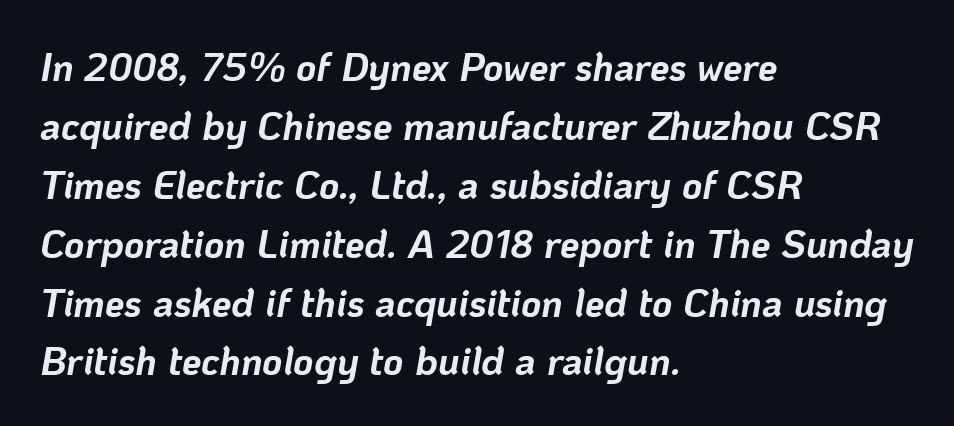
The lines sit at an ordinary, default distance from one another. Each line starts at the same left margin while the right side varies. Posture: slanted. Note the varied advance widths — an 'i' is clearly narrower than an 'm'.
